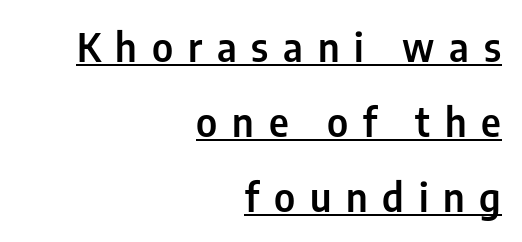
The image shows 39 px condensed sans-serif type, upright; set right-aligned, loose line spacing (1.92x), unusually wide letter spacing (+0.38 em), underlined; low stroke contrast and a medium x-height.
